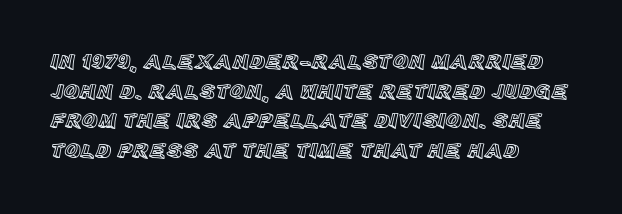
The image shows 22 px text type; set left-aligned, normal line spacing (1.35x), normal letter spacing, not underlined.
